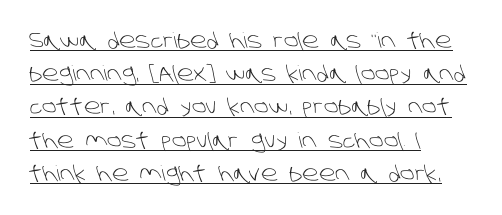
Q: Is the text bold? A: No.
Q: Is the text underlined? A: Yes.
Q: How is the paragraph aligned? A: Left-aligned.
Q: Is the spacing between letters normal or unusually wide? A: Normal.
Q: Is the spacing between lines tight, normal or loose? A: Normal.
